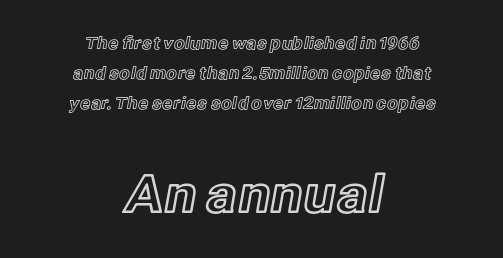
The image shows 51 px text type; set centered, line spacing 1.76x, normal letter spacing, not underlined; the second (bottom) block is 3.0x larger; a medium x-height.
